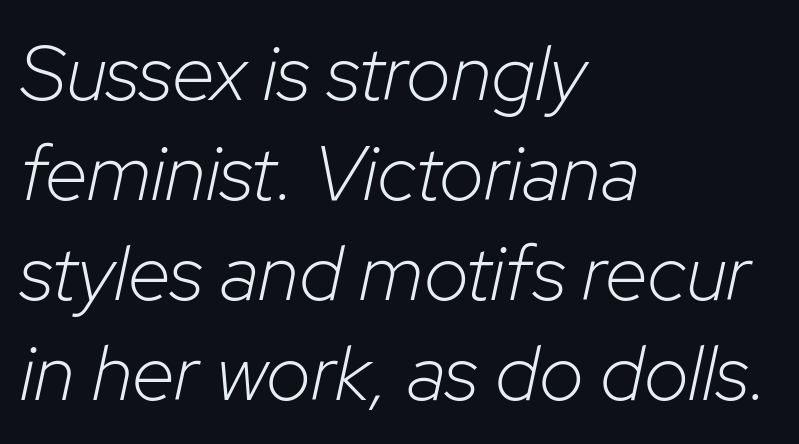
The image shows 78 px light type, italic (leaning right); set left-aligned, normal line spacing (1.28x), normal letter spacing, not underlined; low stroke contrast and a medium x-height.
